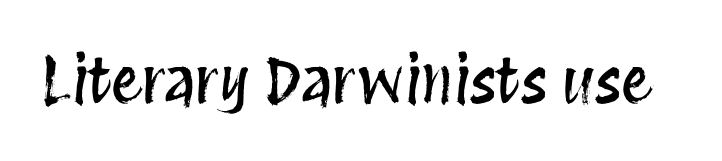
The image shows 62 px condensed type, upright; set normal letter spacing, not underlined; medium stroke contrast and a large x-height.
